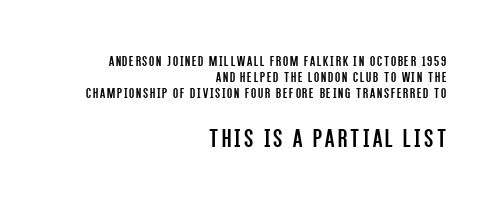
The image shows 27 px text type, upright; set right-aligned, tight line spacing (1.07x), not underlined; the second (bottom) block is 1.8x larger.
